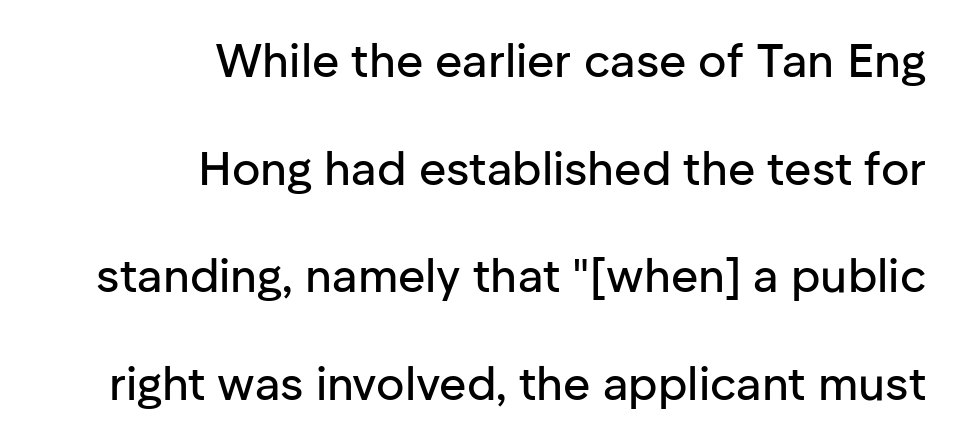
The image shows 47 px sans-serif type, upright; set right-aligned, loose line spacing (2.29x), normal letter spacing, not underlined; low stroke contrast and a medium x-height.
